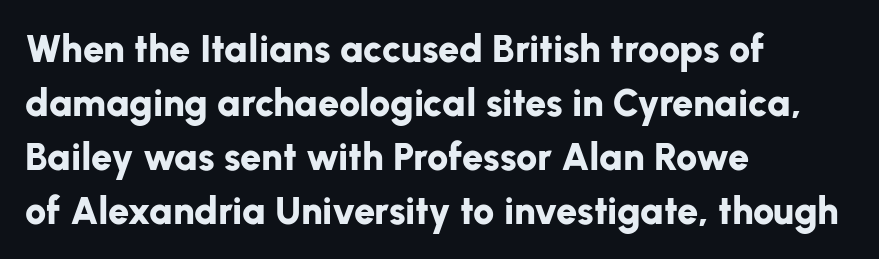
Q: Is the text bold? A: Yes.
Q: Is the text italic (slanted)? A: No, it is upright.
Q: Is the typeface a serif or a sans-serif typeface? A: Sans-serif.
Q: Is the text underlined? A: No.
Q: How is the paragraph aligned? A: Left-aligned.
Q: Is the spacing between letters normal or unusually wide? A: Normal.
Q: Is the spacing between lines tight, normal or loose? A: Normal.
Q: Width (condensed, normal, or wide)? A: Normal.
Q: Stroke contrast? A: Low.
Q: x-height? A: Medium.
Q: Monospaced? A: No.
